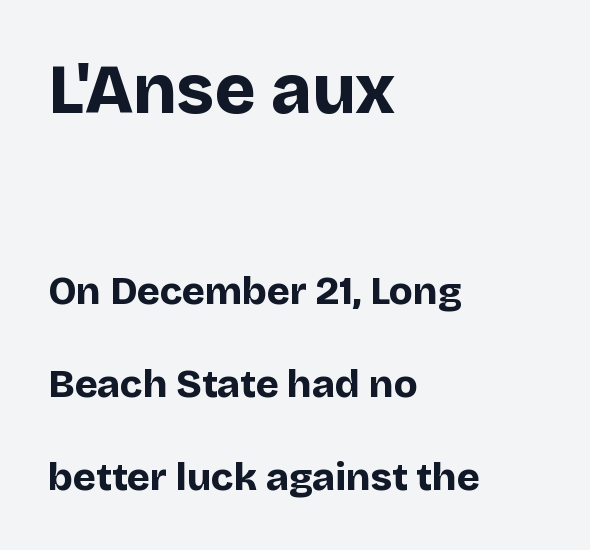
Q: Is the text bold? A: Yes.
Q: Is the text italic (slanted)? A: No, it is upright.
Q: Is the typeface a serif or a sans-serif typeface? A: Sans-serif.
Q: Is the text underlined? A: No.
Q: How is the paragraph aligned? A: Left-aligned.
Q: Is the spacing between letters normal or unusually wide? A: Normal.
Q: Is the spacing between lines tight, normal or loose? A: Loose.
Q: Which block of text is set in a larger size, the first (top) or the second (bottom)? A: The first (top) one.
Q: Width (condensed, normal, or wide)? A: Normal.
Q: Stroke contrast? A: Low.
Q: x-height? A: Large.
Q: Monospaced? A: No.
